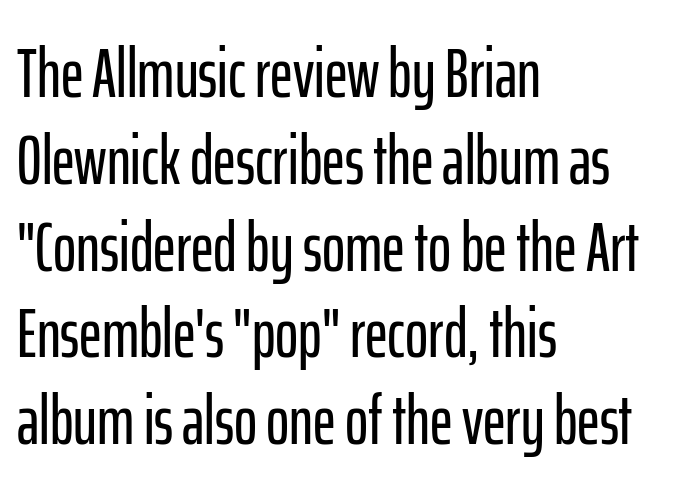
Q: Is the text italic (slanted)? A: No, it is upright.
Q: Is the typeface a serif or a sans-serif typeface? A: Sans-serif.
Q: Is the text underlined? A: No.
Q: How is the paragraph aligned? A: Left-aligned.
Q: Is the spacing between letters normal or unusually wide? A: Normal.
Q: Width (condensed, normal, or wide)? A: Condensed.
Q: Stroke contrast? A: Low.
Q: x-height? A: Medium.
Q: Monospaced? A: No.
